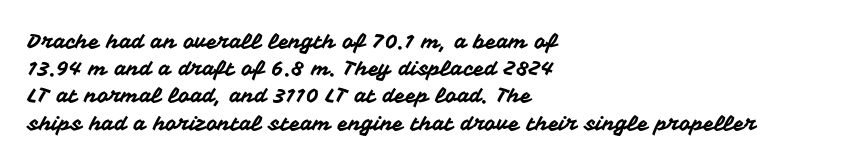
Teacher's note: observe the even left margin — that is flush-left alignment. Letter spacing: default. The baseline area is clear. One glance says typical: line gaps are just what's usual.
